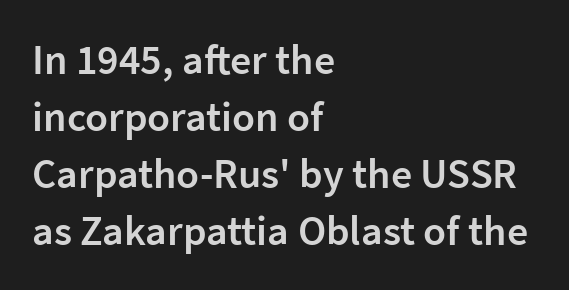
The image shows 42 px semibold sans-serif type, upright; set left-aligned, normal line spacing (1.36x), normal letter spacing, not underlined; low stroke contrast and a medium x-height.
